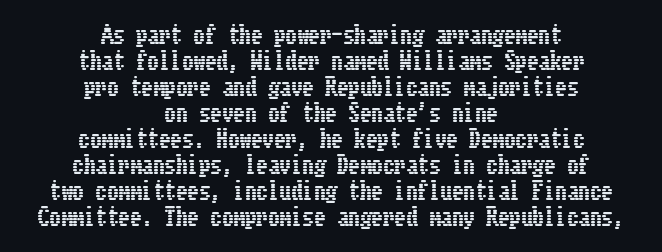
Q: Is the text italic (slanted)? A: No, it is upright.
Q: Is the text underlined? A: No.
Q: How is the paragraph aligned? A: Centered.
Q: Is the spacing between letters normal or unusually wide? A: Normal.
Q: Is the spacing between lines tight, normal or loose? A: Tight.
